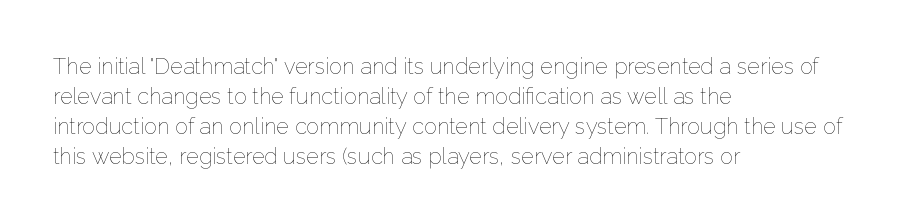
{"italic": "no", "bold": "no", "underline": "no", "align": "left", "line_spacing": "normal", "line_spacing_ratio": 1.37, "letter_spacing": "normal", "letter_spacing_em": 0.0, "glyph_px": 22}
